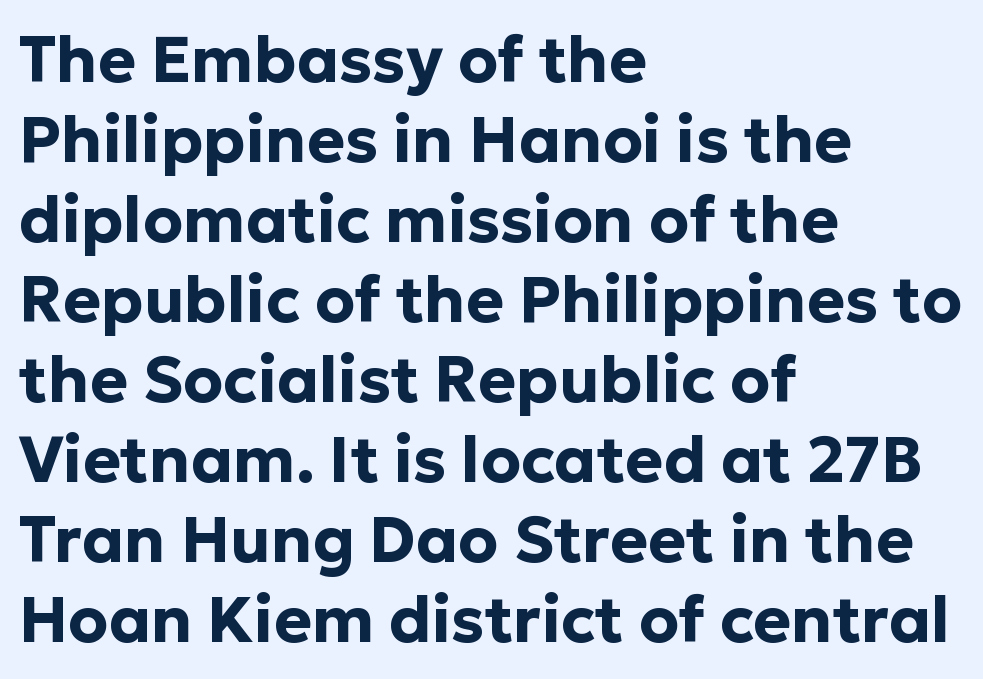
{"serif": "no", "italic": "no", "bold": "yes", "weight": "bold", "width": "normal", "stroke_contrast": "low", "x_height": "medium", "monospaced": "no", "underline": "no", "align": "left", "line_spacing": "normal", "line_spacing_ratio": 1.25, "letter_spacing": "normal", "letter_spacing_em": 0.0, "glyph_px": 64}
